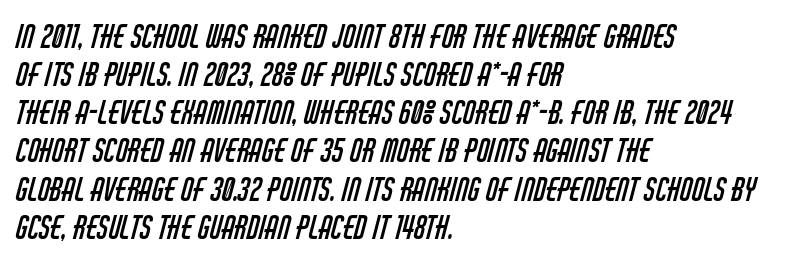
{"serif": "no", "bold": "no", "weight": "regular", "width": "condensed", "stroke_contrast": "low", "x_height": "large", "monospaced": "no", "underline": "no", "align": "left", "line_spacing_ratio": 1.23, "letter_spacing": "normal", "letter_spacing_em": 0.0, "glyph_px": 31}
